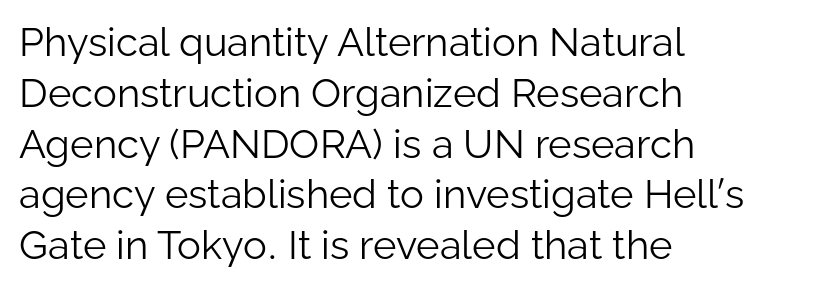
{"serif": "no", "italic": "no", "bold": "no", "weight": "light", "width": "normal", "stroke_contrast": "low", "x_height": "medium", "monospaced": "no", "underline": "no", "align": "left", "line_spacing": "normal", "line_spacing_ratio": 1.27, "letter_spacing": "normal", "letter_spacing_em": 0.0, "glyph_px": 40}
